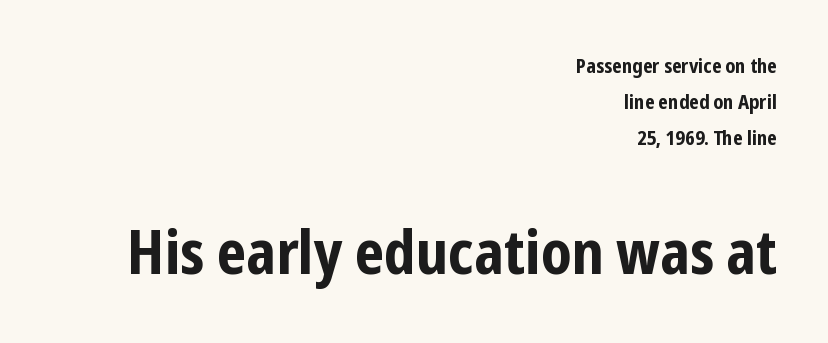
Q: Is the text bold? A: Yes.
Q: Is the text italic (slanted)? A: No, it is upright.
Q: Is the typeface a serif or a sans-serif typeface? A: Sans-serif.
Q: Is the text underlined? A: No.
Q: How is the paragraph aligned? A: Right-aligned.
Q: Is the spacing between letters normal or unusually wide? A: Normal.
Q: Which block of text is set in a larger size, the first (top) or the second (bottom)? A: The second (bottom) one.
Q: Width (condensed, normal, or wide)? A: Condensed.
Q: Stroke contrast? A: Low.
Q: x-height? A: Medium.
Q: Monospaced? A: No.
